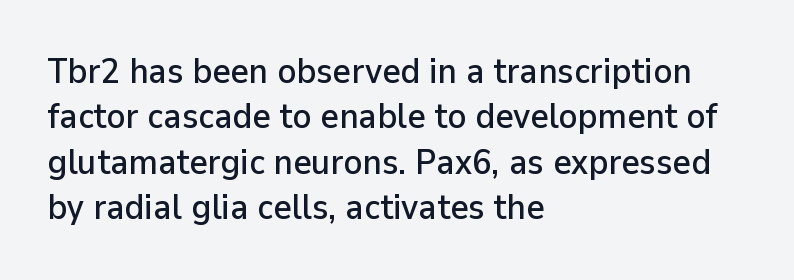
{"serif": "no", "italic": "no", "width": "normal", "stroke_contrast": "low", "x_height": "medium", "monospaced": "no", "underline": "no", "align": "left", "line_spacing": "normal", "line_spacing_ratio": 1.3, "letter_spacing": "normal", "letter_spacing_em": 0.0, "glyph_px": 35}
